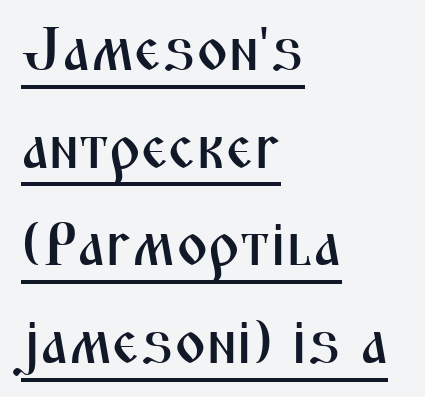
Q: Is the text italic (slanted)? A: No, it is upright.
Q: Is the typeface a serif or a sans-serif typeface? A: Sans-serif.
Q: Is the text underlined? A: Yes.
Q: How is the paragraph aligned? A: Left-aligned.
Q: Is the spacing between letters normal or unusually wide? A: Normal.
Q: Is the spacing between lines tight, normal or loose? A: Normal.
Q: Width (condensed, normal, or wide)? A: Condensed.
Q: Stroke contrast? A: Medium.
Q: x-height? A: Medium.
Q: Monospaced? A: No.
